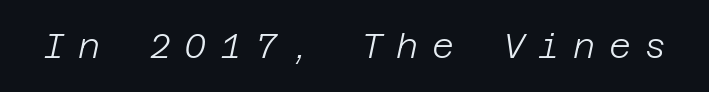
The image shows 34 px light type, italic (leaning right); set unusually wide letter spacing (+0.39 em), not underlined; low stroke contrast and a large x-height.
